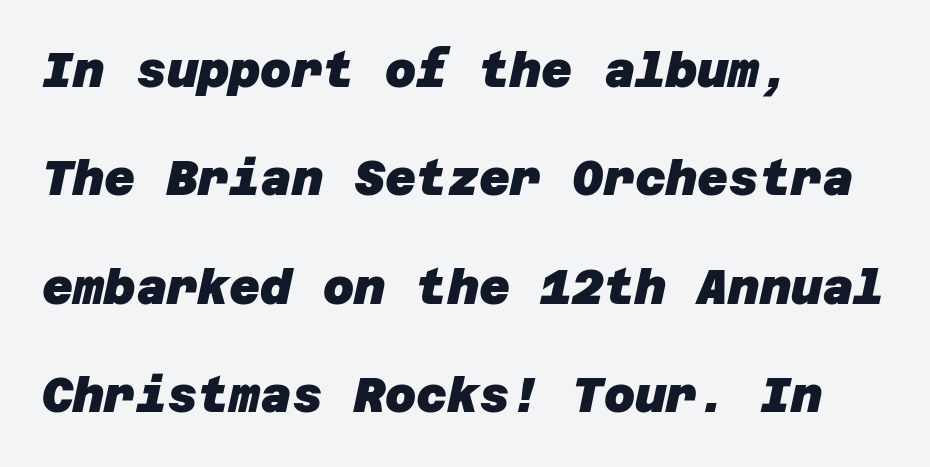
Each glyph is drawn with heavy, bold strokes. Letters rest on an invisible, unmarked baseline. Words appear dense and cohesive because spacing is normal. A typesetter would label this face a sans. Teacher's note: observe the even left margin — that is flush-left alignment. Interline gaps are noticeably wide in this sample.
